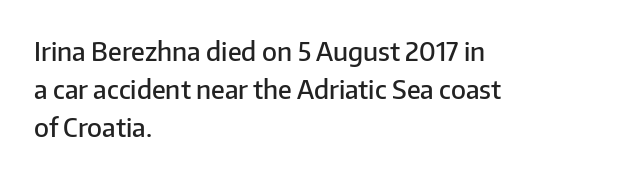
Q: Is the text bold? A: Semi-bold.
Q: Is the text italic (slanted)? A: No, it is upright.
Q: Is the text underlined? A: No.
Q: How is the paragraph aligned? A: Left-aligned.
Q: Is the spacing between letters normal or unusually wide? A: Normal.
Q: Is the spacing between lines tight, normal or loose? A: Normal.
